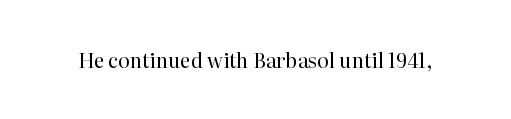
The image shows 20 px text type, upright; set normal letter spacing, not underlined.
